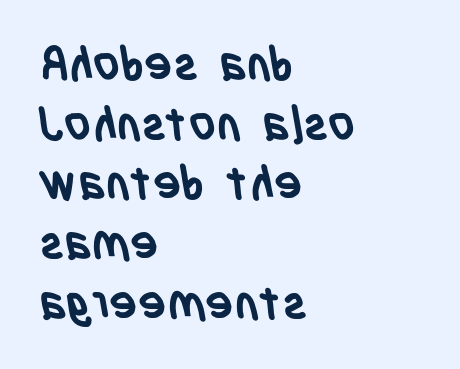
The image shows 47 px semibold, condensed sans-serif type; set left-aligned, normal line spacing (1.27x), normal letter spacing, not underlined; low stroke contrast and a large x-height.
